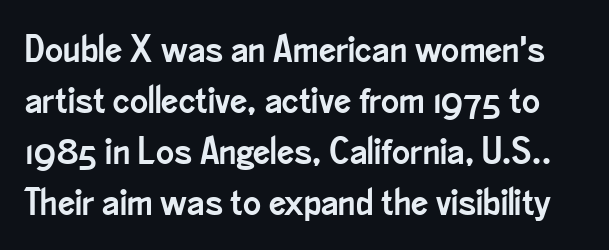
{"serif": "no", "italic": "no", "width": "condensed", "stroke_contrast": "low", "x_height": "small", "monospaced": "no", "underline": "no", "line_spacing": "normal", "line_spacing_ratio": 1.34, "letter_spacing": "normal", "letter_spacing_em": 0.0, "glyph_px": 38}
